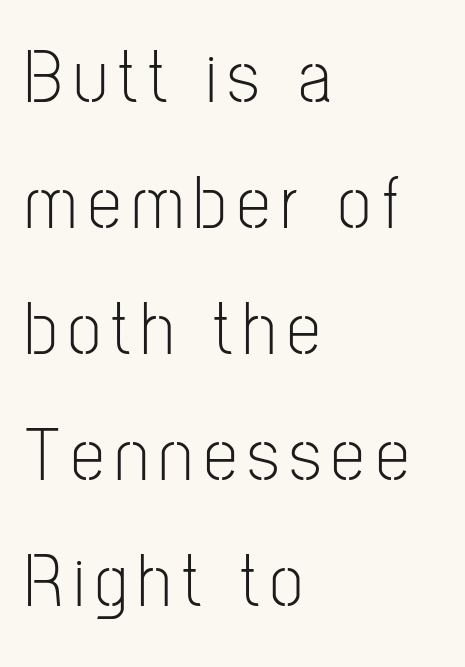
Q: Is the text bold? A: No.
Q: Is the text italic (slanted)? A: No, it is upright.
Q: Is the typeface a serif or a sans-serif typeface? A: Sans-serif.
Q: Is the text underlined? A: No.
Q: How is the paragraph aligned? A: Left-aligned.
Q: Is the spacing between lines tight, normal or loose? A: Normal.
Q: Width (condensed, normal, or wide)? A: Condensed.
Q: Stroke contrast? A: Low.
Q: x-height? A: Medium.
Q: Monospaced? A: No.
